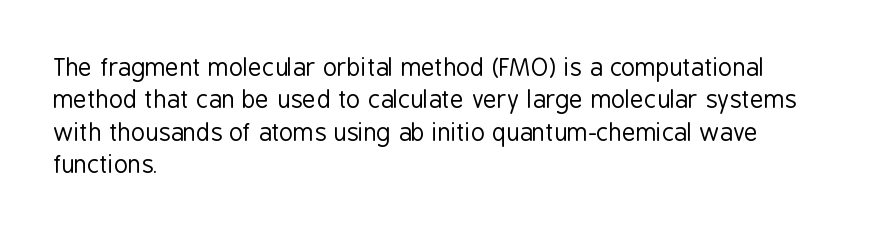
{"italic": "no", "bold": "no", "underline": "no", "align": "left", "line_spacing": "normal", "line_spacing_ratio": 1.35, "letter_spacing": "normal", "letter_spacing_em": 0.0, "glyph_px": 24}
